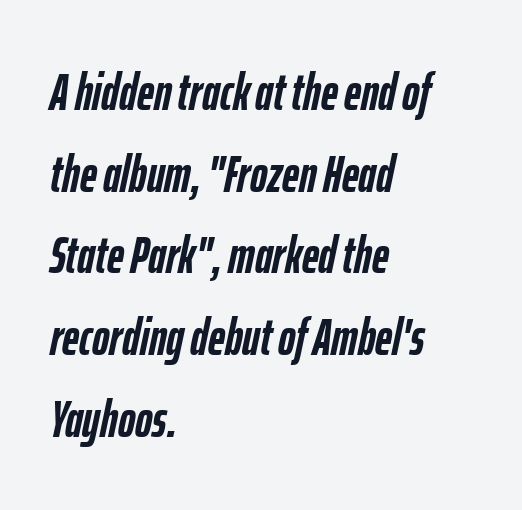
Vertically, the passage feels balanced, rows spaced as you'd expect. The lettering tilts uniformly, giving the passage an italic look. Descenders hang freely into open space. Where is the straight margin? On the left. Proportional: the letters do not fall into vertical columns. Look at the tracking — it's just the regular setting, nothing added.
